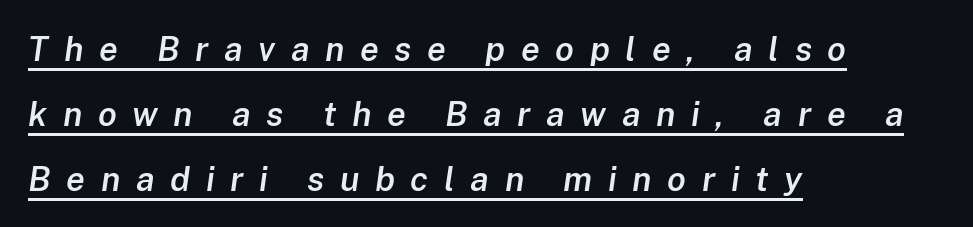
Q: Is the text bold? A: Semi-bold.
Q: Is the text italic (slanted)? A: Yes, it leans right by about 8 degrees.
Q: Is the text underlined? A: Yes.
Q: How is the paragraph aligned? A: Left-aligned.
Q: Is the spacing between letters normal or unusually wide? A: Unusually wide.
Q: Is the spacing between lines tight, normal or loose? A: Loose.
Q: Width (condensed, normal, or wide)? A: Normal.
Q: Stroke contrast? A: Low.
Q: x-height? A: Medium.
Q: Monospaced? A: No.
